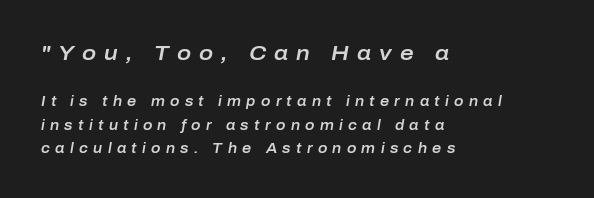
The image shows 21 px text type, italic (leaning right); set left-aligned, normal line spacing (1.68x), unusually wide letter spacing (+0.38 em), not underlined; the first (top) block is 1.5x larger.
